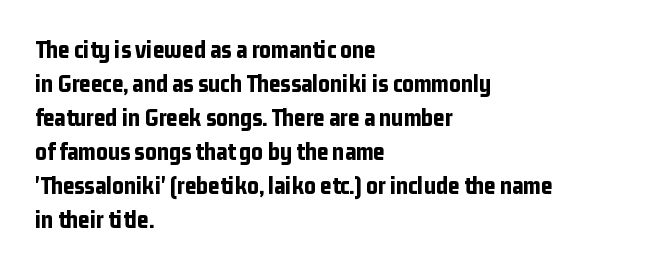
The image shows 25 px bold type, upright; set left-aligned, normal line spacing (1.36x), normal letter spacing, not underlined.
